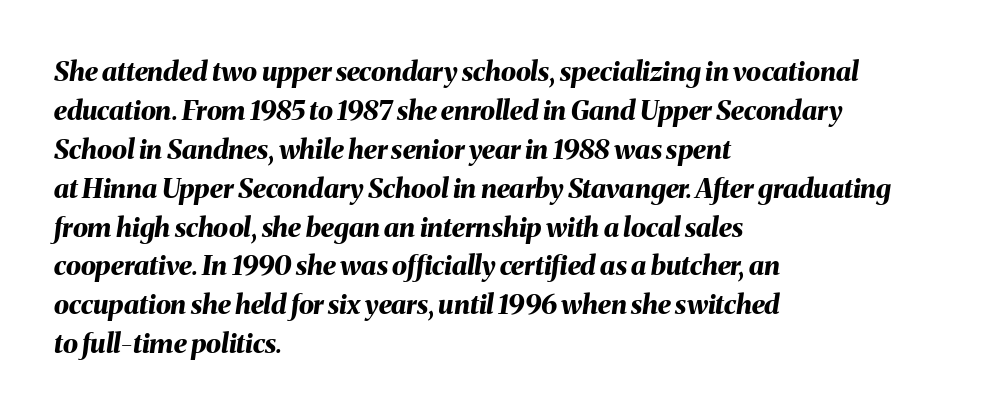
Q: Is the text bold? A: Yes.
Q: Is the text italic (slanted)? A: Yes, it leans right by about 8 degrees.
Q: Is the text underlined? A: No.
Q: How is the paragraph aligned? A: Left-aligned.
Q: Is the spacing between letters normal or unusually wide? A: Normal.
Q: Is the spacing between lines tight, normal or loose? A: Normal.
